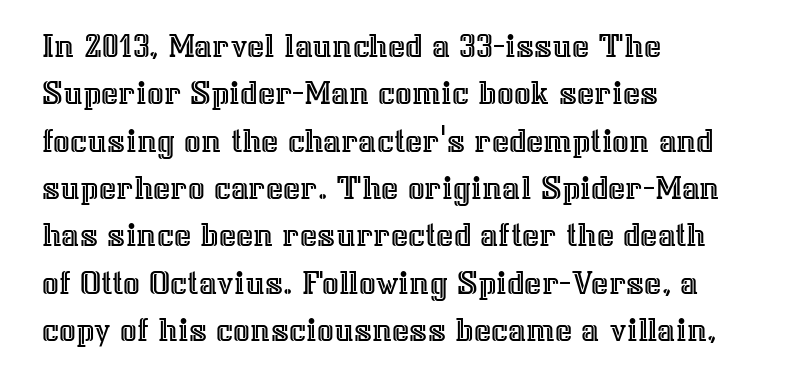
A clean baseline with only descenders dipping below it. The lines in this sample share a left origin and differ only in where they stop. Honestly, the letter spacing is just normal — you wouldn't notice it. This sample has the flowing, uneven cadence of proportional lettering.
